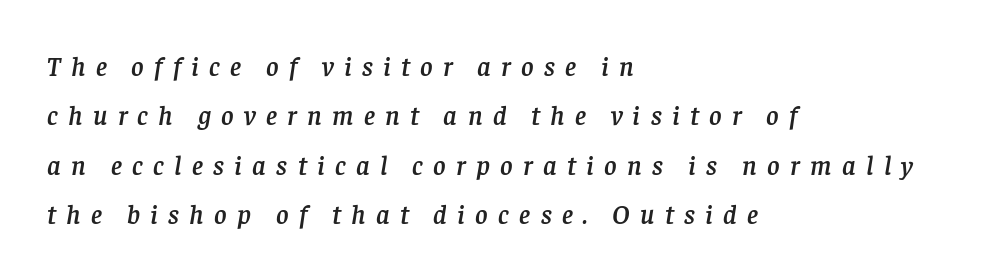
Q: Is the text italic (slanted)? A: Yes, it leans right by about 8 degrees.
Q: Is the text underlined? A: No.
Q: How is the paragraph aligned? A: Left-aligned.
Q: Is the spacing between letters normal or unusually wide? A: Unusually wide.
